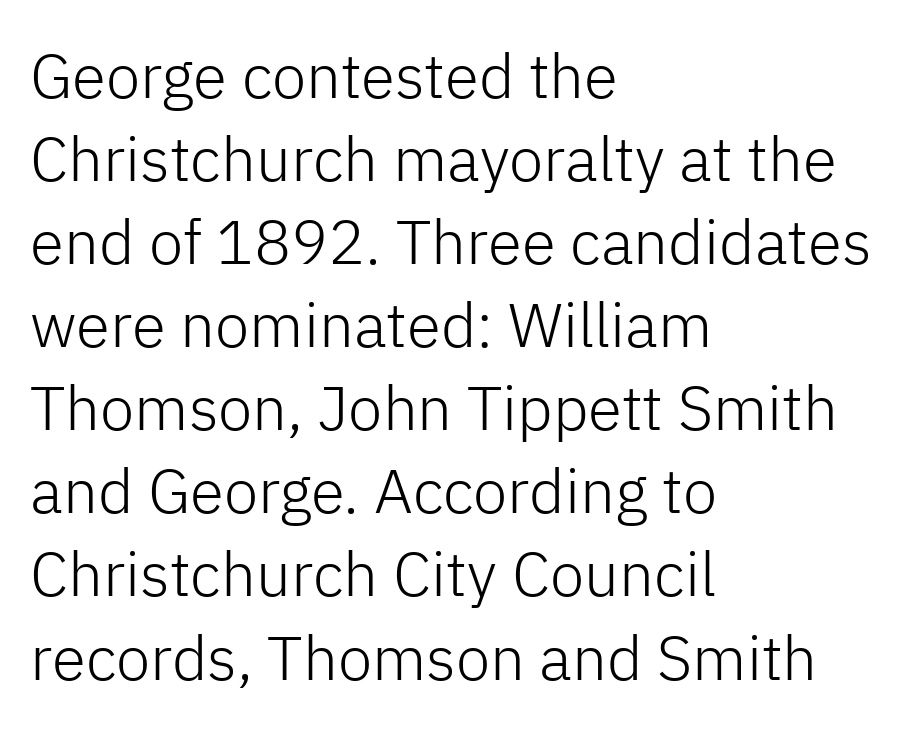
Q: Is the text bold? A: No.
Q: Is the text italic (slanted)? A: No, it is upright.
Q: Is the typeface a serif or a sans-serif typeface? A: Sans-serif.
Q: Is the text underlined? A: No.
Q: How is the paragraph aligned? A: Left-aligned.
Q: Is the spacing between letters normal or unusually wide? A: Normal.
Q: Is the spacing between lines tight, normal or loose? A: Normal.
Q: Width (condensed, normal, or wide)? A: Normal.
Q: Stroke contrast? A: Low.
Q: x-height? A: Medium.
Q: Monospaced? A: No.
